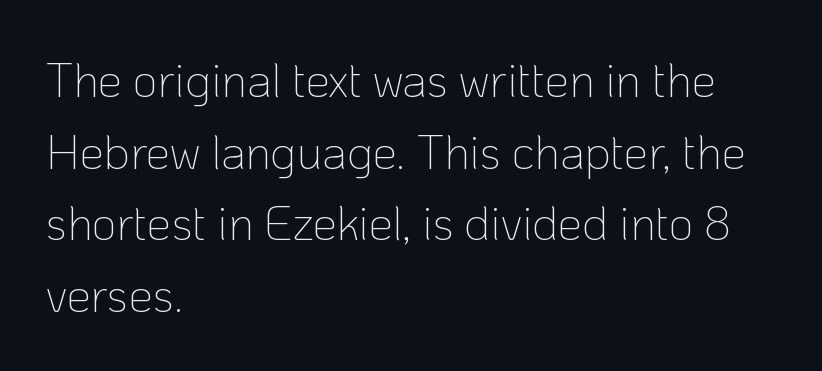
The image shows 48 px thin sans-serif type, upright; set left-aligned, normal line spacing (1.49x), normal letter spacing, not underlined; low stroke contrast and a medium x-height.
